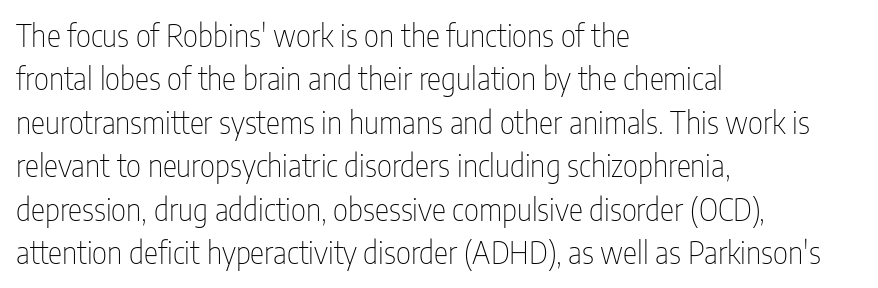
Q: Is the text bold? A: No.
Q: Is the text italic (slanted)? A: No, it is upright.
Q: Is the typeface a serif or a sans-serif typeface? A: Sans-serif.
Q: Is the text underlined? A: No.
Q: How is the paragraph aligned? A: Left-aligned.
Q: Is the spacing between letters normal or unusually wide? A: Normal.
Q: Is the spacing between lines tight, normal or loose? A: Normal.
Q: Width (condensed, normal, or wide)? A: Condensed.
Q: Stroke contrast? A: Low.
Q: x-height? A: Medium.
Q: Monospaced? A: No.
